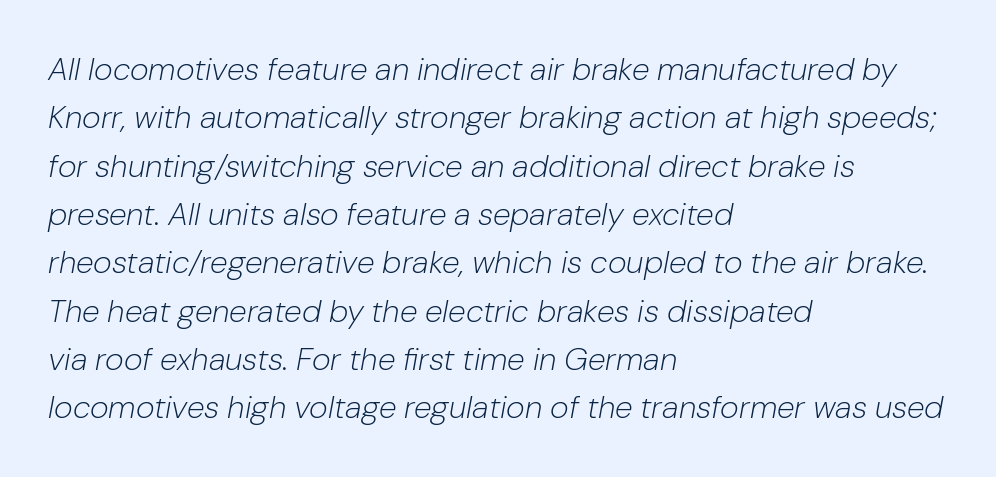
The image shows 32 px light type, italic (leaning right); set left-aligned, normal line spacing (1.51x), normal letter spacing, not underlined; low stroke contrast and a medium x-height.
